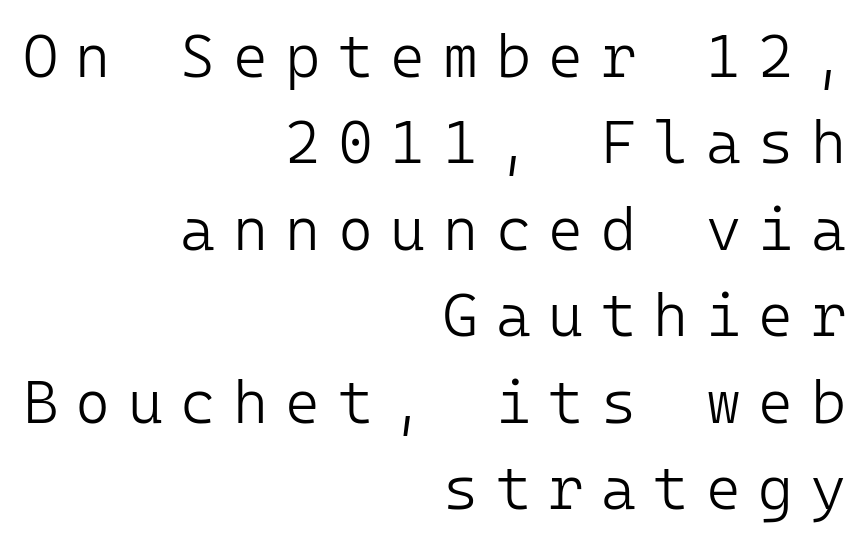
The lettering holds an erect, upright posture throughout. Type without underlining. The letters carry no serifs — their stems end cleanly without finishing strokes. Letter spacing: wide. Successive baselines arrive at the customary interval.
